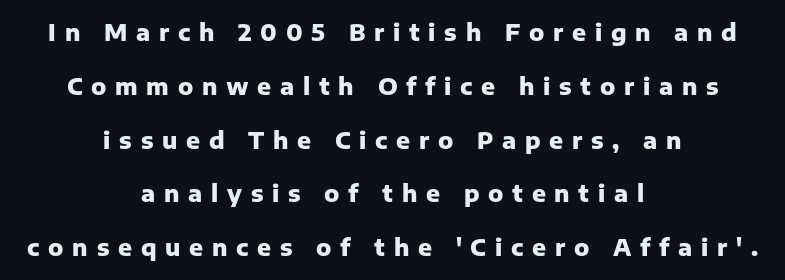
The tracking jumps out immediately: characters are airy and widely separated. Is there any slant? The stems are plumb. Line starts and ends both wander, symmetrically. Bold? Absolutely — the strokes are thick and heavy.
